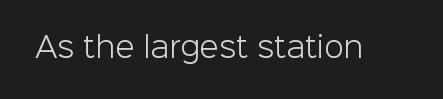
The letters stand straight up with perfectly vertical stems. Decoration check: the copy has no underline. Weight: not bold — regular or lighter. Letter spacing: default.
